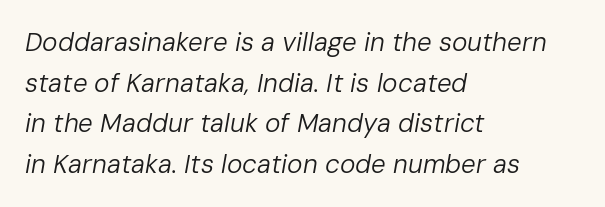
{"italic": "yes", "lean": "right", "slant_degrees": 10, "bold": "no", "underline": "no", "align": "left", "line_spacing": "normal", "line_spacing_ratio": 1.56, "letter_spacing": "normal", "letter_spacing_em": 0.0, "glyph_px": 26}
